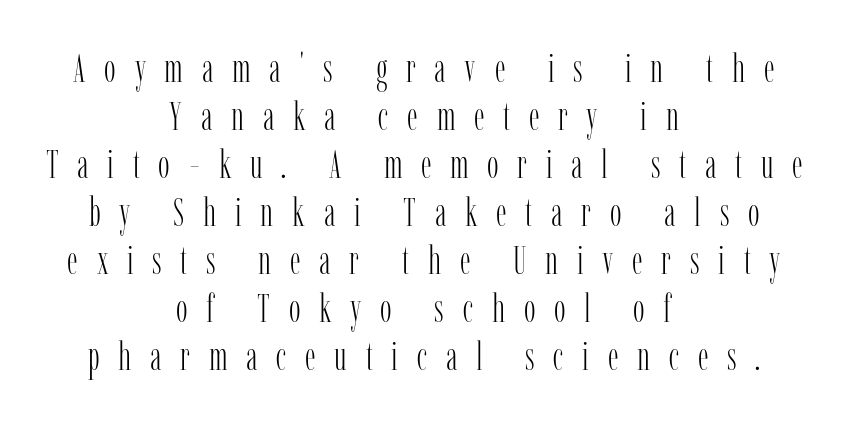
The image shows 39 px light, condensed serif type, upright; set centered, line spacing 1.23x, unusually wide letter spacing (+0.48 em), not underlined; low stroke contrast and a medium x-height.
